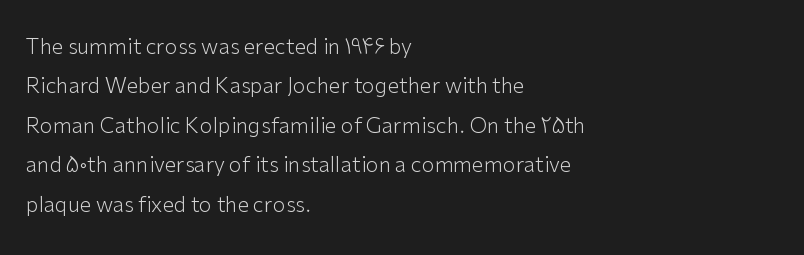
The image shows 21 px text type, upright; set left-aligned, line spacing 1.88x, normal letter spacing, not underlined.
